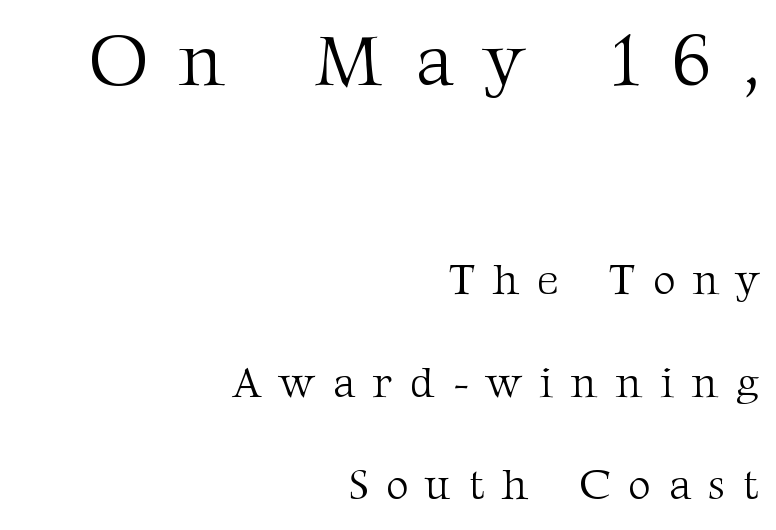
Q: Is the text bold? A: No.
Q: Is the text italic (slanted)? A: No, it is upright.
Q: Is the typeface a serif or a sans-serif typeface? A: Serif.
Q: Is the text underlined? A: No.
Q: How is the paragraph aligned? A: Right-aligned.
Q: Is the spacing between letters normal or unusually wide? A: Unusually wide.
Q: Is the spacing between lines tight, normal or loose? A: Loose.
Q: Which block of text is set in a larger size, the first (top) or the second (bottom)? A: The first (top) one.
Q: Width (condensed, normal, or wide)? A: Normal.
Q: Stroke contrast? A: Medium.
Q: x-height? A: Medium.
Q: Monospaced? A: No.
